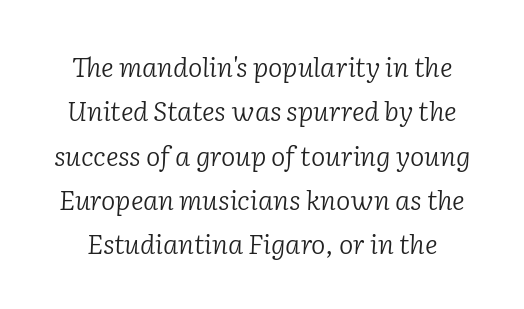
{"italic": "yes", "lean": "right", "slant_degrees": 2, "bold": "no", "underline": "no", "line_spacing": "normal", "line_spacing_ratio": 1.64, "letter_spacing": "normal", "letter_spacing_em": 0.0, "glyph_px": 27}
